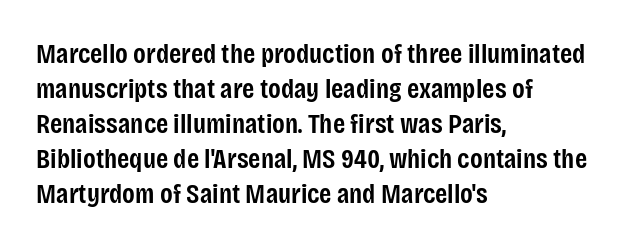
Plain, unruled lines of type. These lines carry some extra weight — a demibold, not a full bold. Evenly set lines give the paragraph a standard silhouette. The typeface chosen for these lines omits serifs. A typesetter would call this zero additional tracking. Caption: multi-line text, flush left, ragged right.
